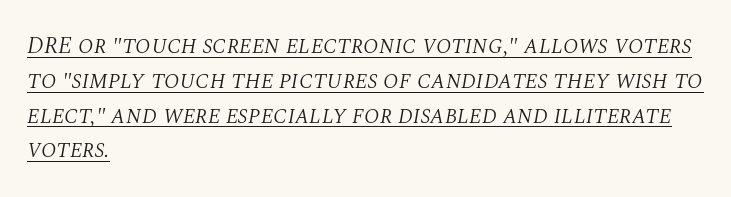
Q: Is the text bold? A: No.
Q: Is the text italic (slanted)? A: Yes, it leans right by about 10 degrees.
Q: Is the text underlined? A: Yes.
Q: How is the paragraph aligned? A: Left-aligned.
Q: Is the spacing between letters normal or unusually wide? A: Normal.
Q: Is the spacing between lines tight, normal or loose? A: Normal.
